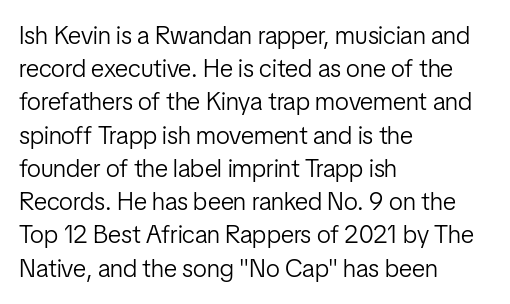
These lines sit exactly where default settings would place them. Decoration check: the copy has no underline. The typeface has the unassuming heft of standard copy or less. Horizontal alignment here is leftward, the default for most running prose.
